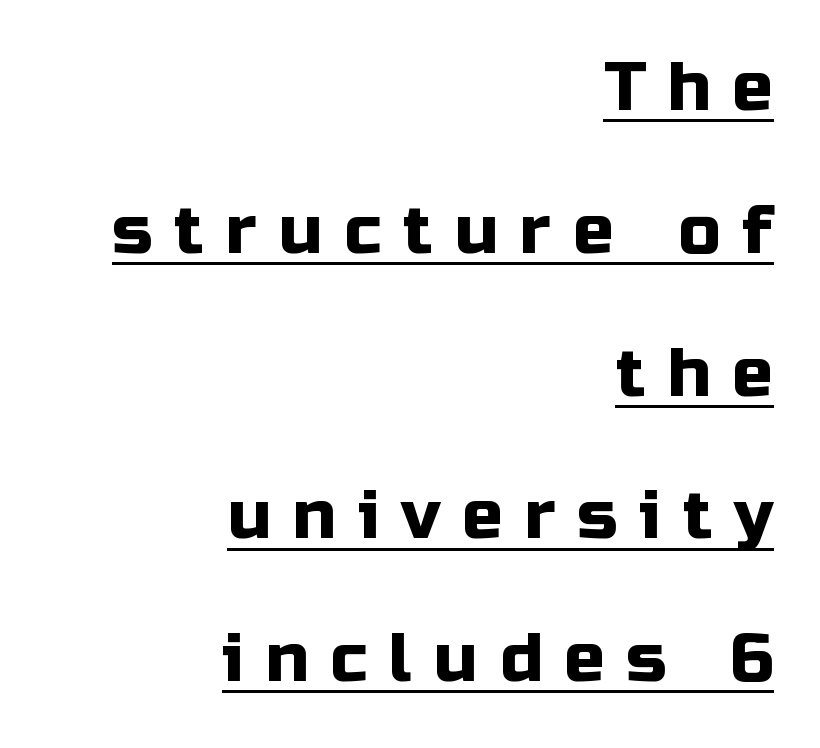
{"serif": "no", "italic": "no", "width": "normal", "stroke_contrast": "low", "x_height": "medium", "monospaced": "no", "underline": "yes", "align": "right", "line_spacing": "loose", "line_spacing_ratio": 2.1, "letter_spacing": "wide", "letter_spacing_em": 0.32, "glyph_px": 68}
